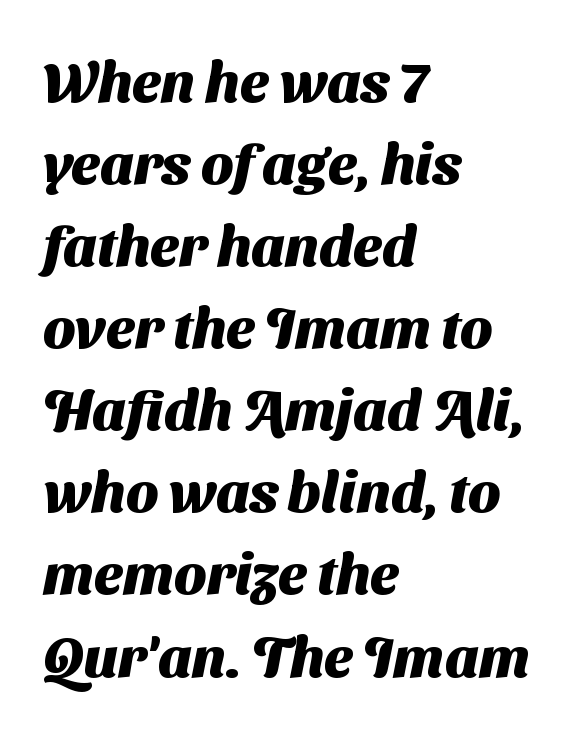
Q: Is the text bold? A: Yes.
Q: Is the typeface a serif or a sans-serif typeface? A: Sans-serif.
Q: Is the text underlined? A: No.
Q: How is the paragraph aligned? A: Left-aligned.
Q: Is the spacing between letters normal or unusually wide? A: Normal.
Q: Is the spacing between lines tight, normal or loose? A: Normal.
Q: Width (condensed, normal, or wide)? A: Normal.
Q: Stroke contrast? A: Medium.
Q: x-height? A: Medium.
Q: Monospaced? A: No.
